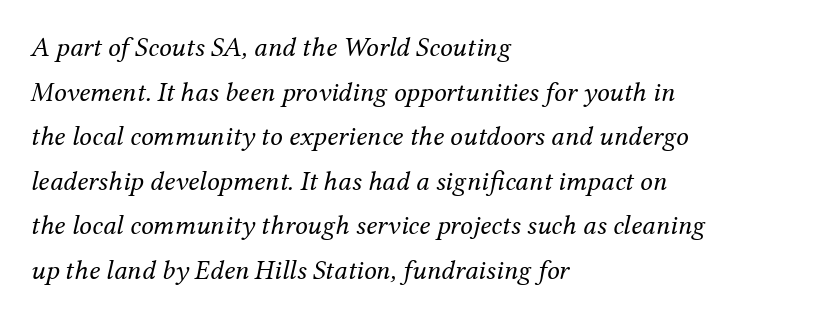
The image shows 28 px regular-weight serif type, italic (leaning right); set left-aligned, normal line spacing (1.59x), normal letter spacing, not underlined; medium stroke contrast and a medium x-height.
